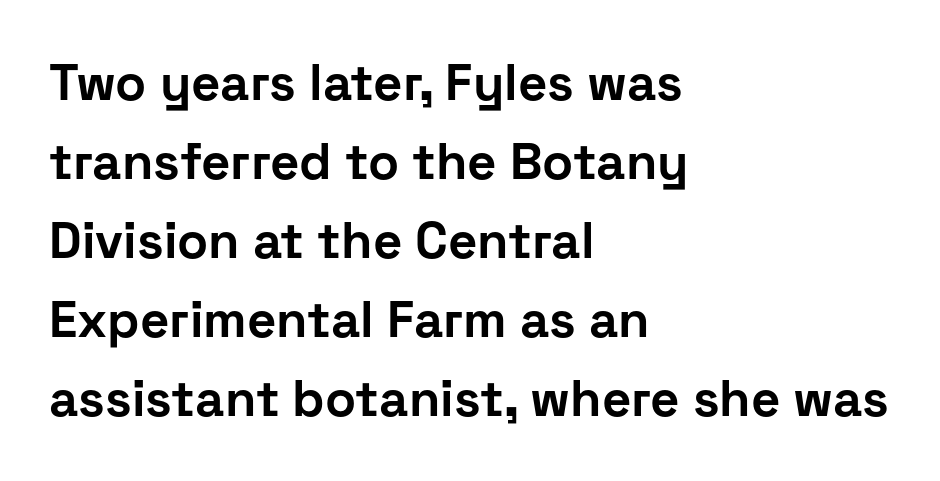
The image shows 51 px bold sans-serif type, upright; set left-aligned, normal line spacing (1.55x), normal letter spacing, not underlined; low stroke contrast and a medium x-height.
